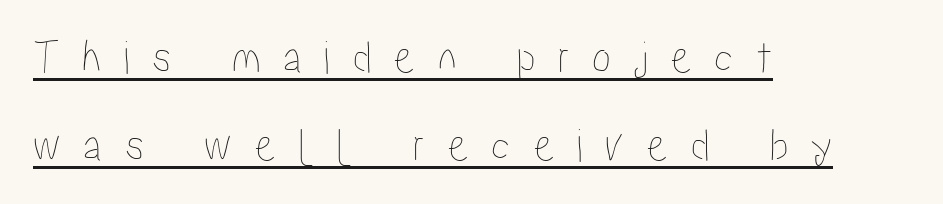
Q: Is the text italic (slanted)? A: No, it is upright.
Q: Is the text underlined? A: Yes.
Q: How is the paragraph aligned? A: Left-aligned.
Q: Is the spacing between letters normal or unusually wide? A: Unusually wide.
Q: Width (condensed, normal, or wide)? A: Condensed.
Q: Stroke contrast? A: Low.
Q: x-height? A: Medium.
Q: Monospaced? A: No.
